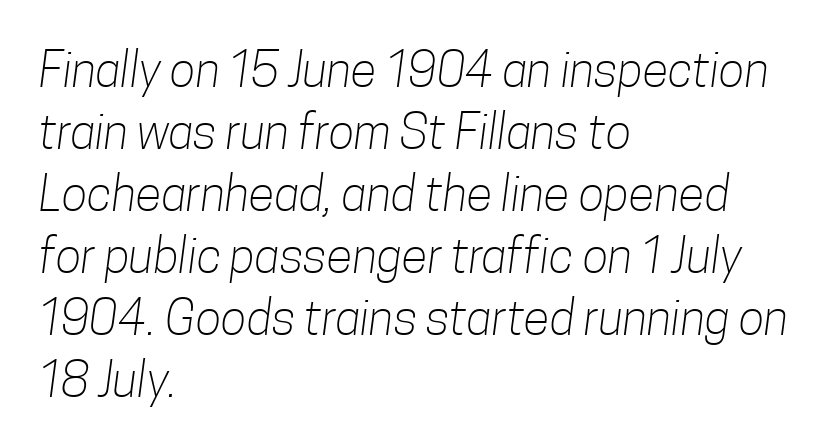
{"serif": "no", "bold": "no", "weight": "light", "width": "condensed", "stroke_contrast": "low", "x_height": "medium", "monospaced": "no", "underline": "no", "align": "left", "line_spacing": "normal", "line_spacing_ratio": 1.29, "letter_spacing": "normal", "letter_spacing_em": 0.0, "glyph_px": 48}
